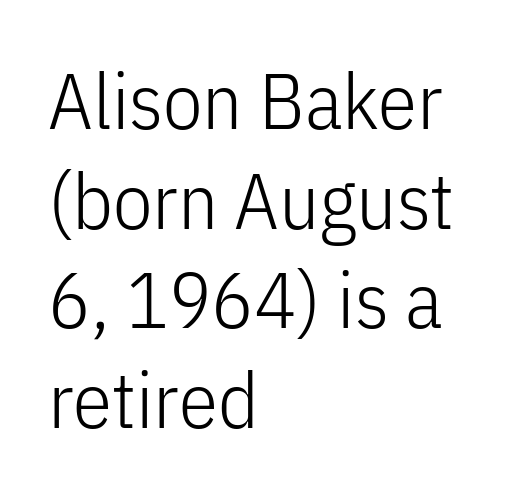
Posture: vertical. This sample uses plain, unmodified letter spacing. A typesetter would call this proportional, since set widths differ per character. Line beginnings align vertically; line endings do not.
